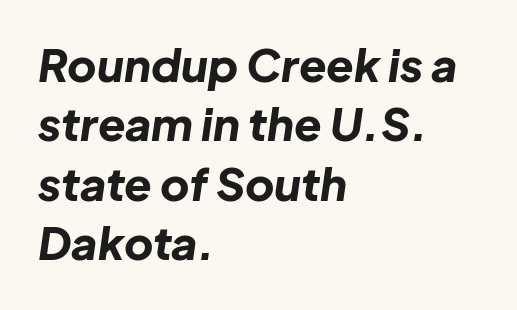
{"italic": "yes", "lean": "right", "slant_degrees": 8, "bold": "yes", "weight": "bold", "width": "normal", "stroke_contrast": "low", "x_height": "medium", "monospaced": "no", "underline": "no", "align": "left", "line_spacing": "normal", "line_spacing_ratio": 1.32, "letter_spacing": "normal", "letter_spacing_em": 0.0, "glyph_px": 45}
